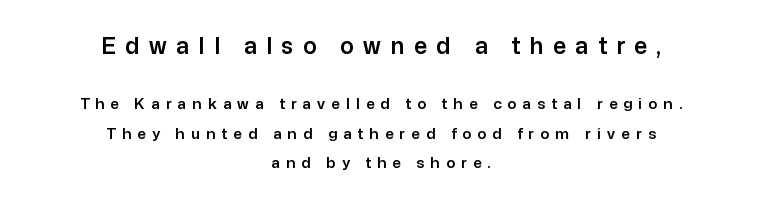
Q: Is the text italic (slanted)? A: No, it is upright.
Q: Is the text underlined? A: No.
Q: How is the paragraph aligned? A: Centered.
Q: Is the spacing between letters normal or unusually wide? A: Unusually wide.
Q: Is the spacing between lines tight, normal or loose? A: Loose.
Q: Which block of text is set in a larger size, the first (top) or the second (bottom)? A: The first (top) one.
